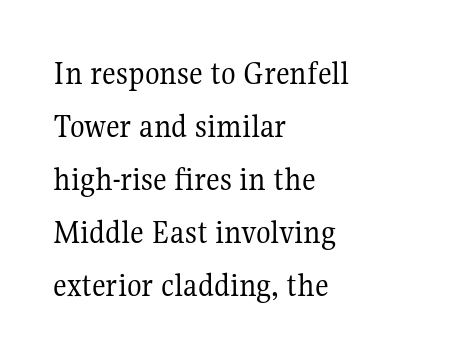
The leading is moderate, giving the passage an even texture. Compared with a centered layout, this one pins lines to the left instead. This rendering leaves character spacing at its baseline value. Notice how the stems are strictly vertical — no italics here.
